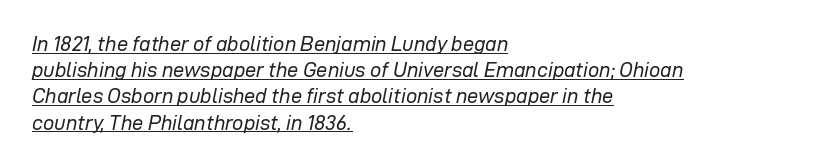
Q: Is the text bold? A: No.
Q: Is the text italic (slanted)? A: Yes, it leans right by about 12 degrees.
Q: Is the text underlined? A: Yes.
Q: How is the paragraph aligned? A: Left-aligned.
Q: Is the spacing between letters normal or unusually wide? A: Normal.
Q: Is the spacing between lines tight, normal or loose? A: Normal.
